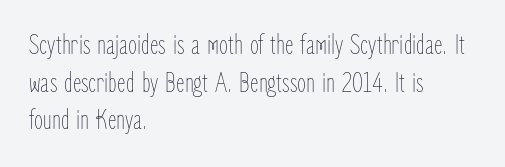
Q: Is the text bold? A: No.
Q: Is the text italic (slanted)? A: No, it is upright.
Q: Is the text underlined? A: No.
Q: How is the paragraph aligned? A: Left-aligned.
Q: Is the spacing between letters normal or unusually wide? A: Normal.
Q: Is the spacing between lines tight, normal or loose? A: Normal.
Q: Width (condensed, normal, or wide)? A: Condensed.
Q: Stroke contrast? A: Low.
Q: x-height? A: Medium.
Q: Monospaced? A: No.
